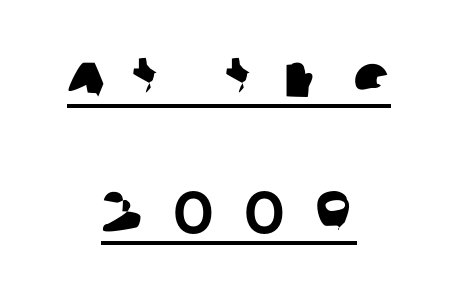
{"serif": "no", "width": "normal", "stroke_contrast": "low", "x_height": "large", "monospaced": "no", "underline": "yes", "align": "center", "line_spacing": "loose", "line_spacing_ratio": 2.25, "letter_spacing": "wide", "letter_spacing_em": 0.49, "glyph_px": 61}
